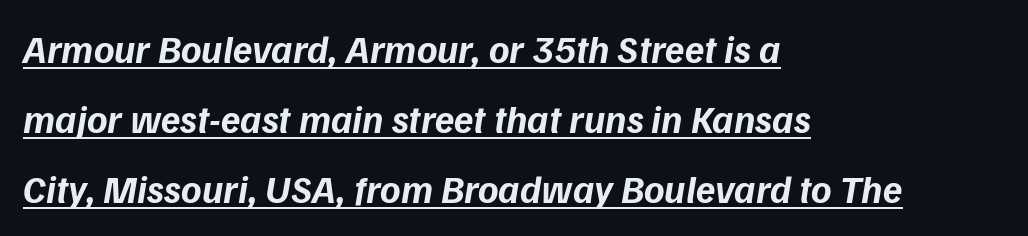
The image shows 39 px bold sans-serif type; set left-aligned, line spacing 1.8x, normal letter spacing, underlined; low stroke contrast and a medium x-height.
